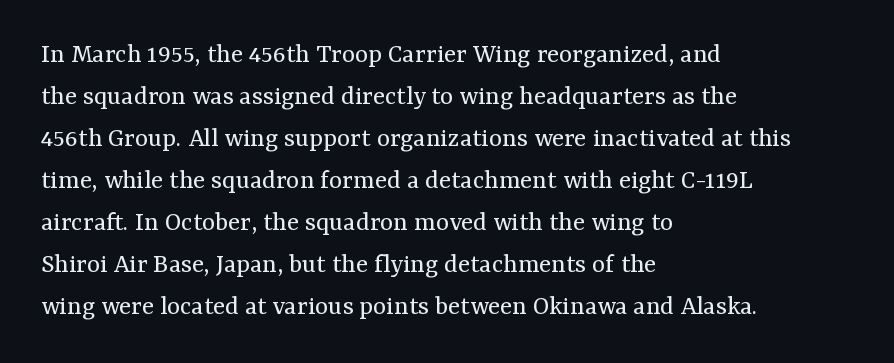
Q: Is the text bold? A: No.
Q: Is the text italic (slanted)? A: No, it is upright.
Q: Is the typeface a serif or a sans-serif typeface? A: Serif.
Q: Is the text underlined? A: No.
Q: How is the paragraph aligned? A: Left-aligned.
Q: Is the spacing between letters normal or unusually wide? A: Normal.
Q: Is the spacing between lines tight, normal or loose? A: Normal.
Q: Width (condensed, normal, or wide)? A: Normal.
Q: Stroke contrast? A: Medium.
Q: x-height? A: Medium.
Q: Monospaced? A: No.
